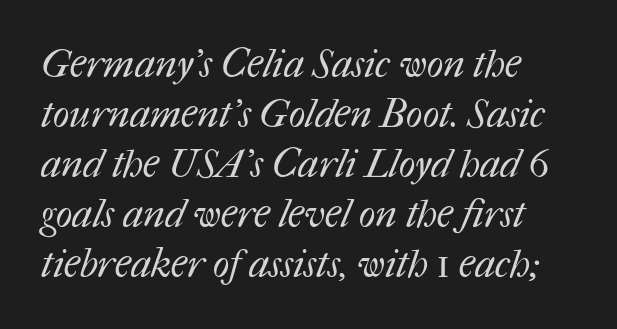
{"bold": "no", "weight": "regular", "width": "normal", "stroke_contrast": "medium", "x_height": "medium", "monospaced": "no", "underline": "no", "align": "left", "line_spacing": "normal", "line_spacing_ratio": 1.28, "letter_spacing": "normal", "letter_spacing_em": 0.0, "glyph_px": 39}
